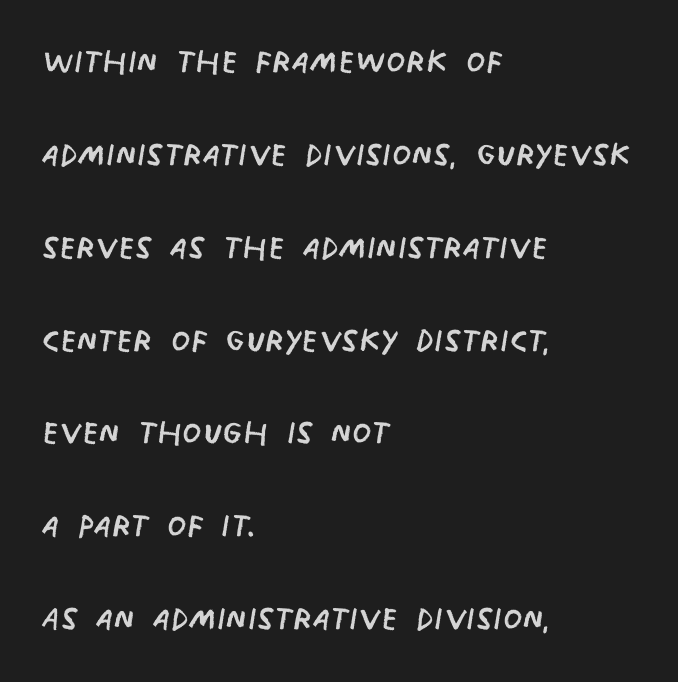
Rows of type keep a wide berth in the vertical direction. Counters stay open thanks to moderate or lighter strokes. Regarding serifs, this sample does without them. The area under the type is left untouched.
